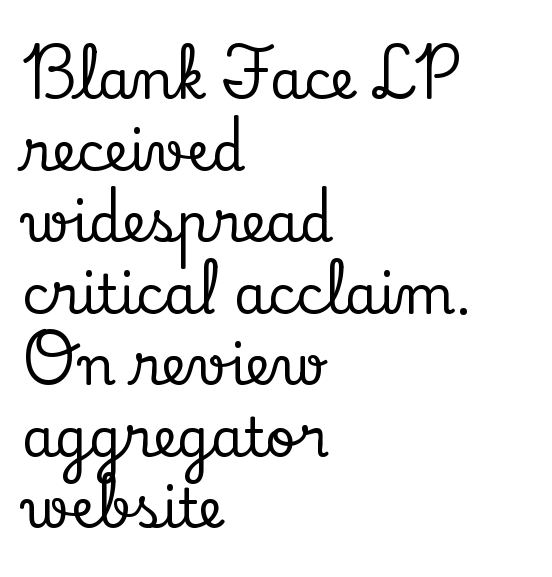
Normally led — the rows are evenly, conventionally spaced. The typeface chosen for these lines features serifs. The baseline area is clear. Italic? Not at all — the glyphs are vertical. Glyph-to-glyph distance matches everyday printed text. The lines are quadded left.
